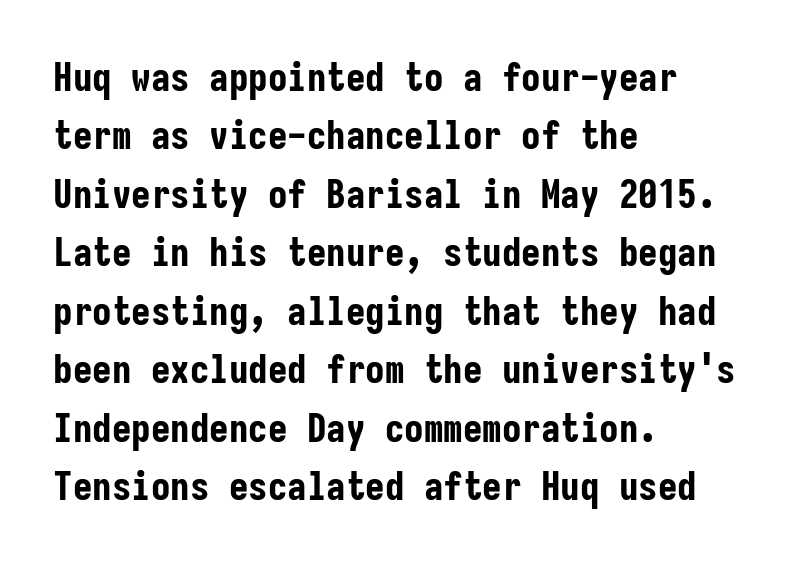
Clear beneath every line of the passage. Every character here occupies the same horizontal width, giving the sample a typewriter-like rhythm. The space between consecutive lines is moderate. The characters display no serif detailing; their extremities are plain.
